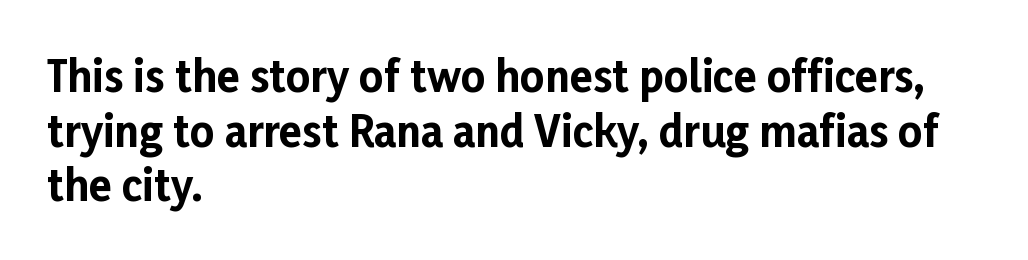
Q: Is the text bold? A: Yes.
Q: Is the text italic (slanted)? A: No, it is upright.
Q: Is the typeface a serif or a sans-serif typeface? A: Sans-serif.
Q: Is the text underlined? A: No.
Q: How is the paragraph aligned? A: Left-aligned.
Q: Is the spacing between letters normal or unusually wide? A: Normal.
Q: Is the spacing between lines tight, normal or loose? A: Normal.
Q: Width (condensed, normal, or wide)? A: Normal.
Q: Stroke contrast? A: Low.
Q: x-height? A: Medium.
Q: Monospaced? A: No.
